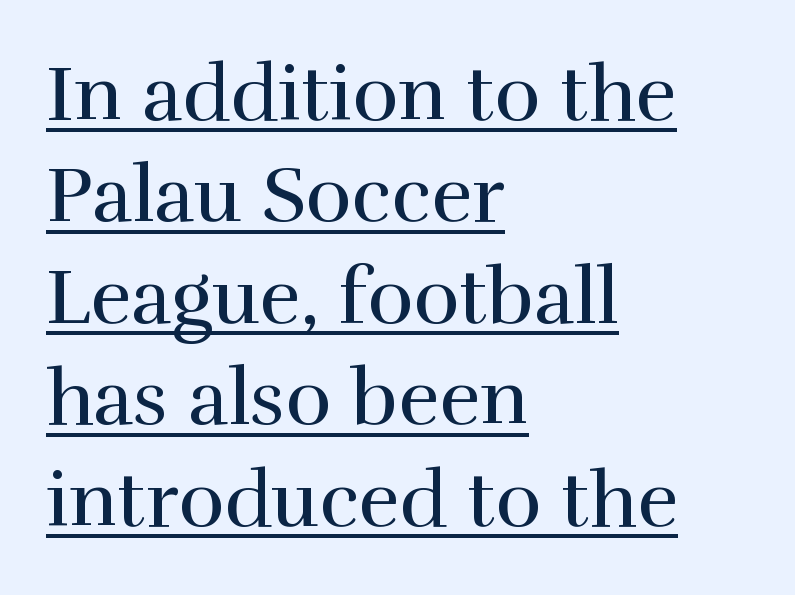
The image shows 78 px regular-weight serif type, upright; set left-aligned, normal line spacing (1.3x), normal letter spacing, underlined; a medium x-height.
